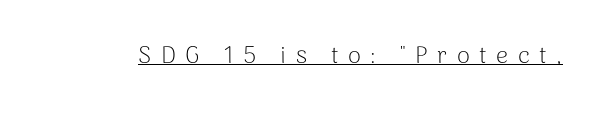
The image shows 24 px text type, upright; set unusually wide letter spacing (+0.39 em), underlined.
